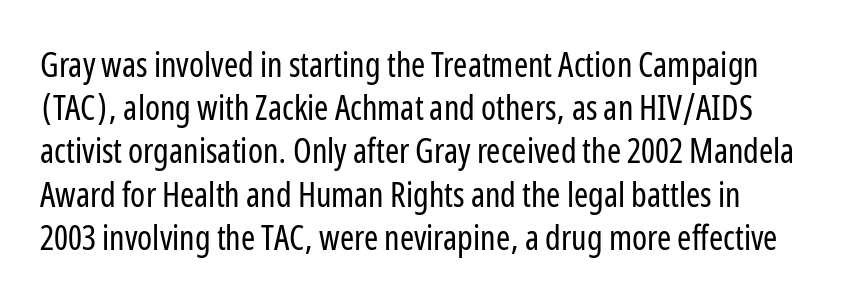
Q: Is the text bold? A: No.
Q: Is the text italic (slanted)? A: No, it is upright.
Q: Is the typeface a serif or a sans-serif typeface? A: Sans-serif.
Q: Is the text underlined? A: No.
Q: Is the spacing between letters normal or unusually wide? A: Normal.
Q: Is the spacing between lines tight, normal or loose? A: Normal.
Q: Width (condensed, normal, or wide)? A: Condensed.
Q: Stroke contrast? A: Low.
Q: x-height? A: Medium.
Q: Monospaced? A: No.
